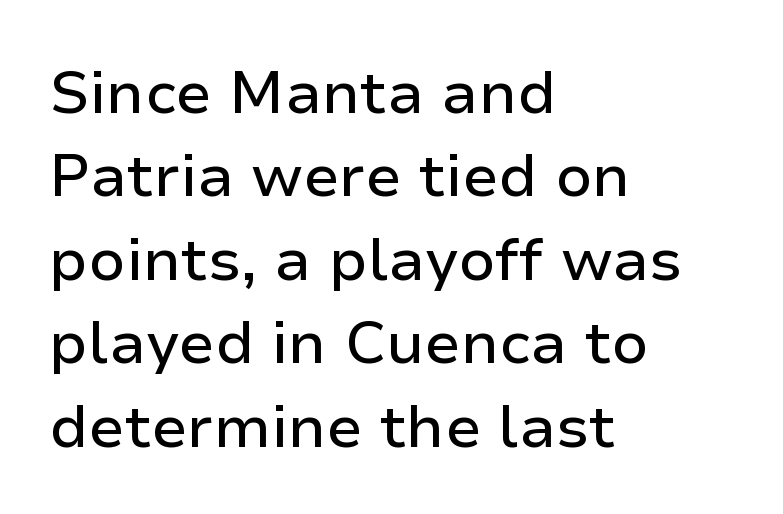
Compared with a centered layout, this one pins lines to the left instead. Rows of type keep a routine distance in the vertical direction. Classification — sans serif. Think of a printed novel: that variable character pitch is what you see here. The horizontal fit of the characters is conventional and even. Italic: no, the glyphs are upright roman.
